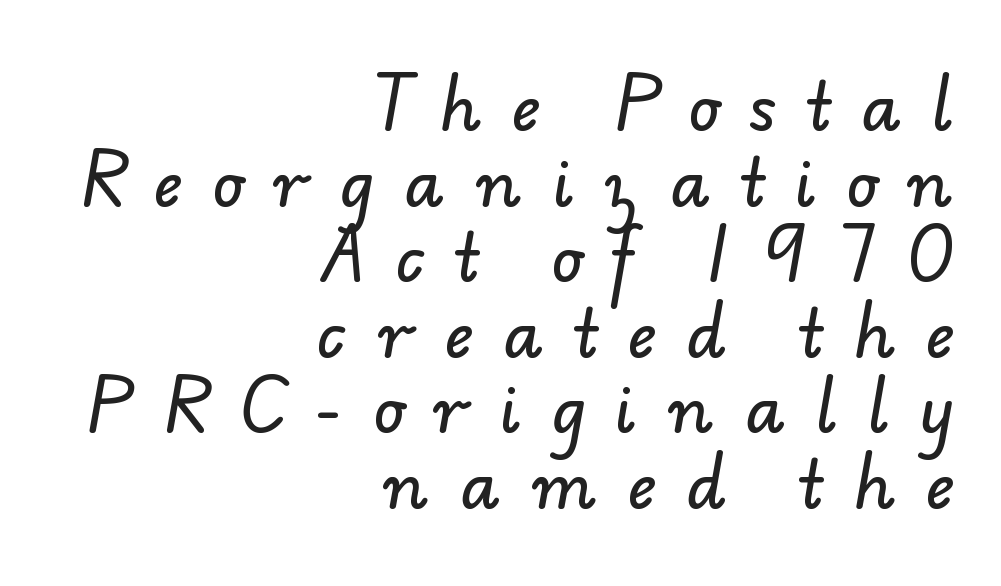
The letters advance in unequal steps, a hallmark of proportional type. Rule under the text: the space is simply empty. All the whitespace from short lines collects on the left. The type is letterspaced generously, with wide tracking.
